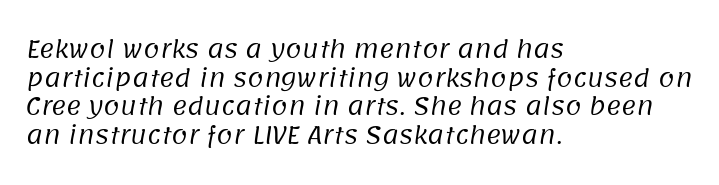
Every row of glyphs begins at an identical x-position on the left. Words appear dense and cohesive because spacing is normal. Decoration check: the copy has no underline. The strokes are not fattened; the text isn't bold.
